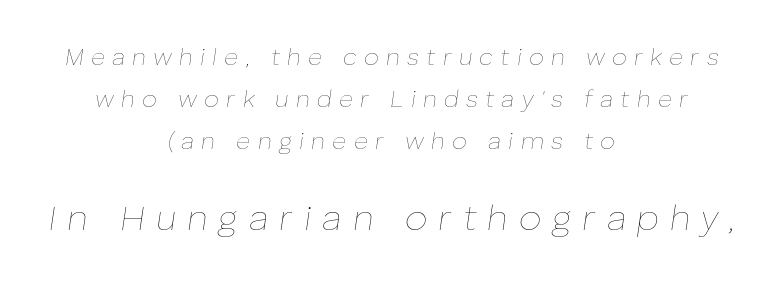
{"italic": "yes", "lean": "right", "slant_degrees": 8, "bold": "no", "weight": "thin", "width": "normal", "stroke_contrast": "low", "x_height": "medium", "monospaced": "no", "underline": "no", "align": "center", "line_spacing_ratio": 1.76, "letter_spacing": "wide", "letter_spacing_em": 0.3, "larger_block": "second", "size_ratio": 1.5, "glyph_px": 36}
